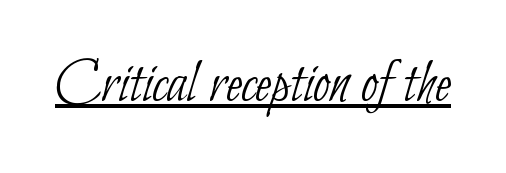
Q: Is the text bold? A: No.
Q: Is the typeface a serif or a sans-serif typeface? A: Sans-serif.
Q: Is the text underlined? A: Yes.
Q: Is the spacing between letters normal or unusually wide? A: Normal.
Q: Width (condensed, normal, or wide)? A: Condensed.
Q: Stroke contrast? A: Low.
Q: x-height? A: Small.
Q: Monospaced? A: No.
